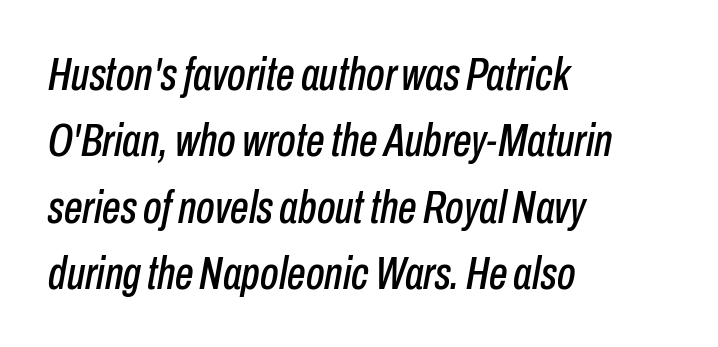
Leading matches the norm, producing a regular column. Quick note: italic. You could not count columns in this text — the font is proportionally spaced. Honestly, there is no underline to notice here at all. Casual observation: everything's shoved over to the left.
